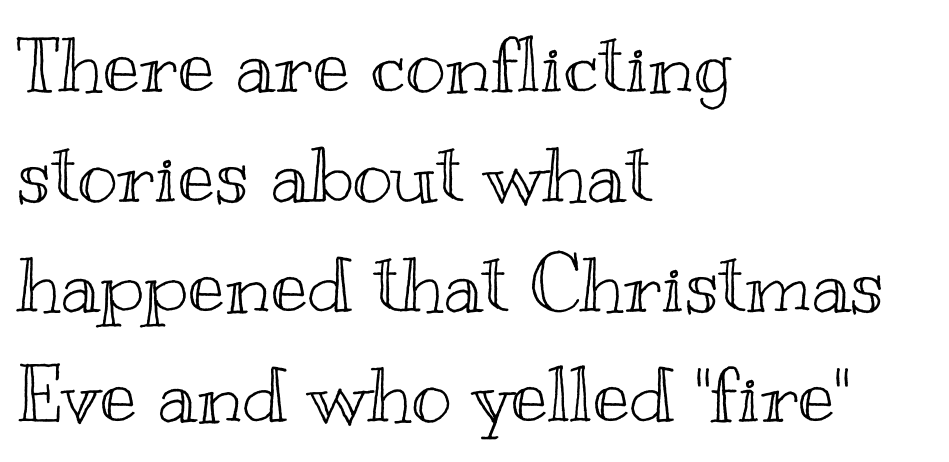
{"italic": "no", "width": "wide", "x_height": "small", "monospaced": "no", "underline": "no", "align": "left", "line_spacing": "normal", "line_spacing_ratio": 1.43, "letter_spacing": "normal", "letter_spacing_em": 0.0, "glyph_px": 77}
